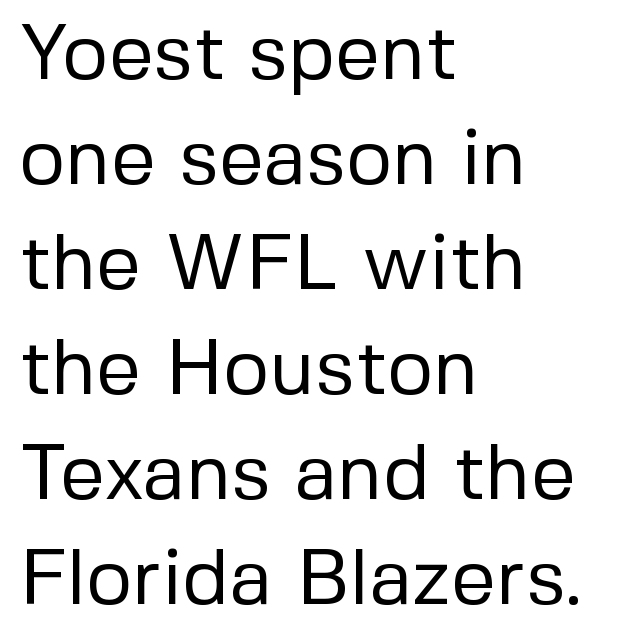
{"serif": "no", "italic": "no", "bold": "no", "weight": "regular", "width": "normal", "stroke_contrast": "low", "x_height": "medium", "monospaced": "no", "underline": "no", "align": "left", "line_spacing": "normal", "line_spacing_ratio": 1.33, "letter_spacing": "normal", "letter_spacing_em": 0.0, "glyph_px": 79}
